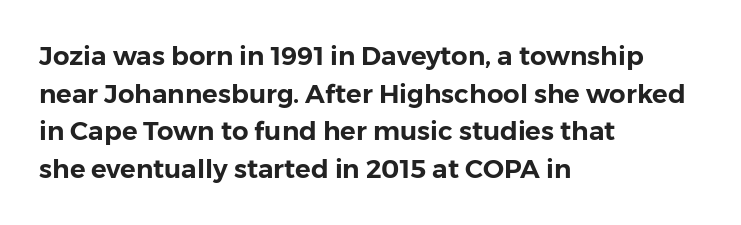
Q: Is the text italic (slanted)? A: No, it is upright.
Q: Is the text underlined? A: No.
Q: How is the paragraph aligned? A: Left-aligned.
Q: Is the spacing between letters normal or unusually wide? A: Normal.
Q: Is the spacing between lines tight, normal or loose? A: Normal.
